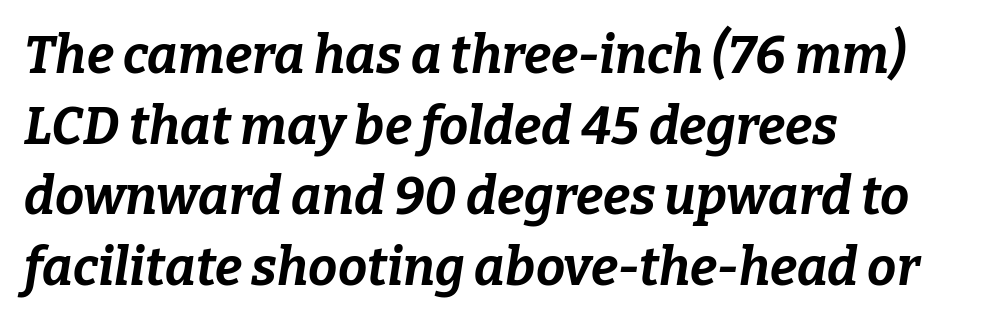
{"italic": "yes", "lean": "right", "slant_degrees": 9, "bold": "yes", "weight": "bold", "width": "normal", "stroke_contrast": "low", "x_height": "medium", "monospaced": "no", "underline": "no", "align": "left", "line_spacing": "normal", "line_spacing_ratio": 1.36, "letter_spacing": "normal", "letter_spacing_em": 0.0, "glyph_px": 52}
